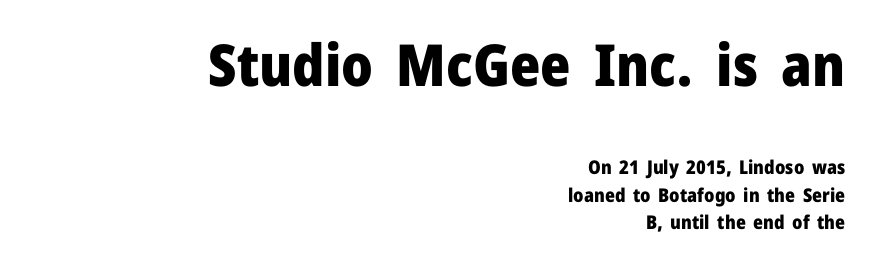
The words here are not underlined. As a designer I'd log this as weight 700, bold. The rendering keeps characters at their native spacing. Is there much room between lines? A standard amount, neither cramped nor airy. The typography opts for an upright posture over an oblique one. Is the block centered? No — it sits flush against the right margin.
